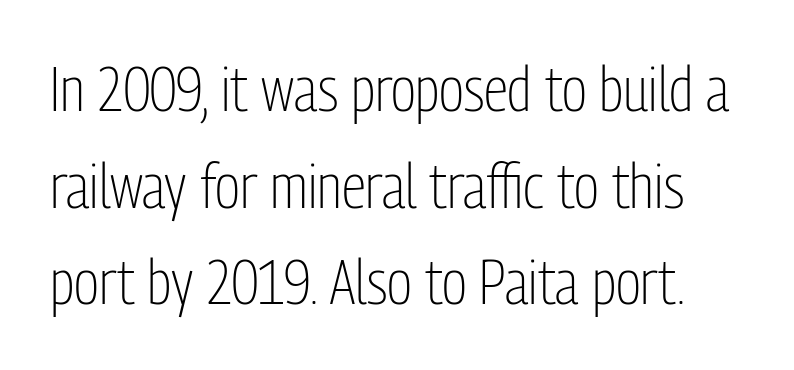
The image shows 62 px light, condensed sans-serif type, upright; set normal line spacing (1.56x), normal letter spacing, not underlined; low stroke contrast and a medium x-height.
